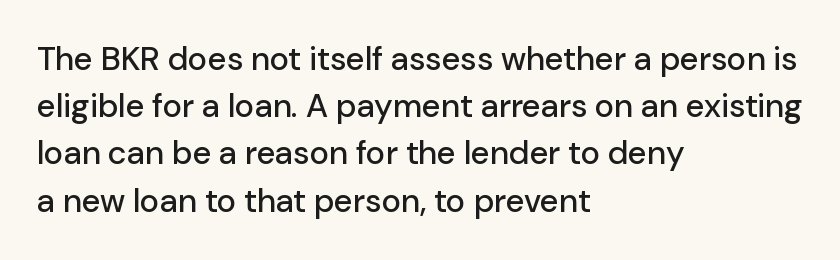
Lines of text with bare space underneath. A normal amount of white space separates one row of letters from the next. Inter-character spacing is left at the font's built-in metrics. Unlike a traditional serif, this face leaves its strokes unadorned. Posture: vertical.
